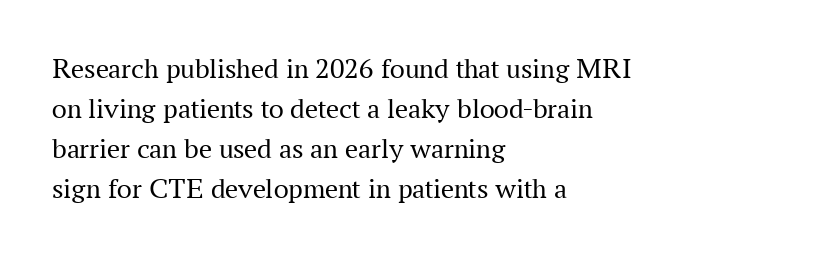
The image shows 29 px regular-weight serif type, upright; set left-aligned, normal line spacing (1.38x), normal letter spacing, not underlined; medium stroke contrast and a medium x-height.
